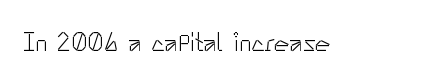
{"italic": "no", "bold": "no", "underline": "no", "letter_spacing": "normal", "letter_spacing_em": 0.0, "glyph_px": 26}
